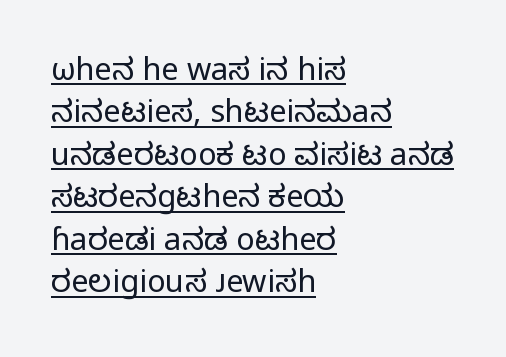
The image shows 31 px regular-weight sans-serif type, upright; set left-aligned, normal line spacing (1.37x), normal letter spacing, underlined; low stroke contrast and a medium x-height.
